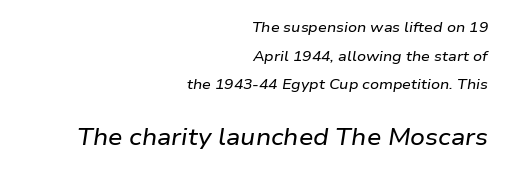
The image shows 23 px text type, italic (leaning right); set right-aligned, loose line spacing (2.04x), normal letter spacing, not underlined; the second (bottom) block is 1.64x larger.
